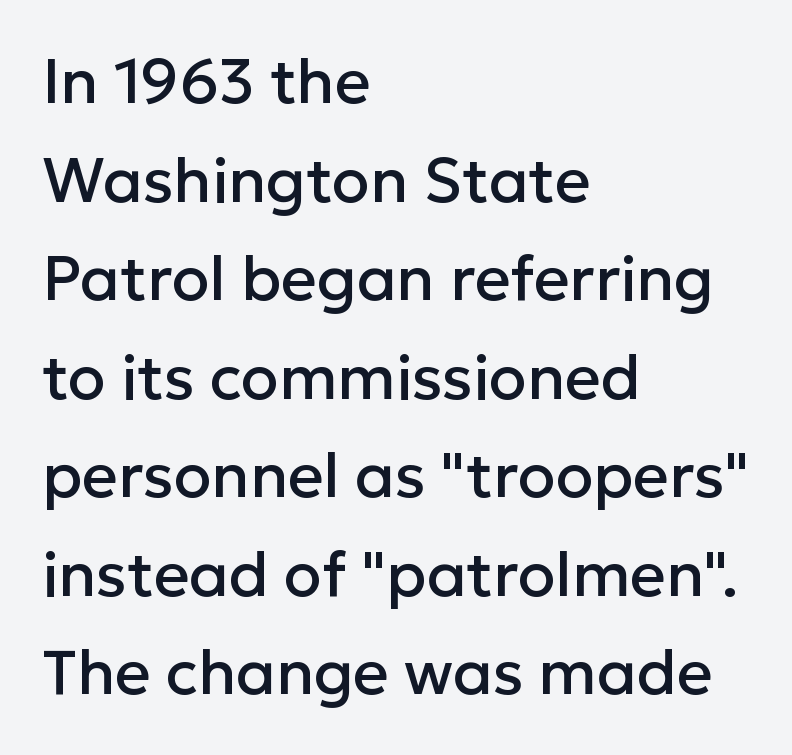
Only glyphs here, with clear space below each row. Spacing between characters is what you'd get straight out of the box. Classification — sans serif. Do the characters align in a grid? No, the font is proportional. Regular leading.
